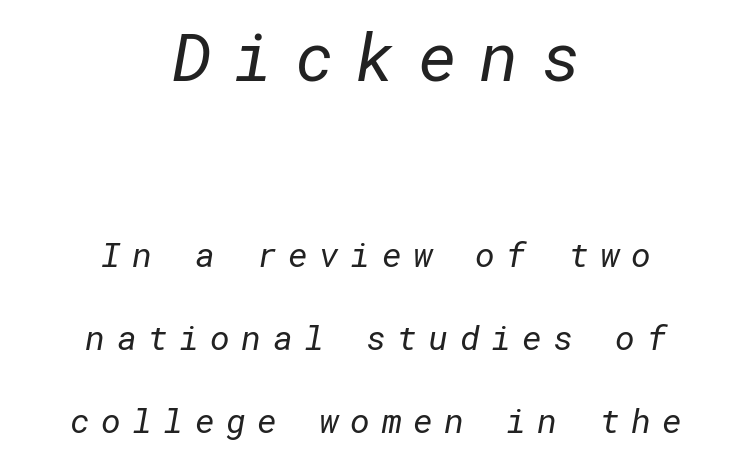
Does extra space separate the letters? Yes, quite a lot of it. The strokes carry an ordinary text weight at most. The specimen omits any rule beneath the text block's lines. Look at the bottom of the vertical strokes: they stop flat, with no serifs. Is there much room between lines? Yes — plenty of vertical air separates them. Is the block centered? Yes — each line is placed symmetrically about the middle.
